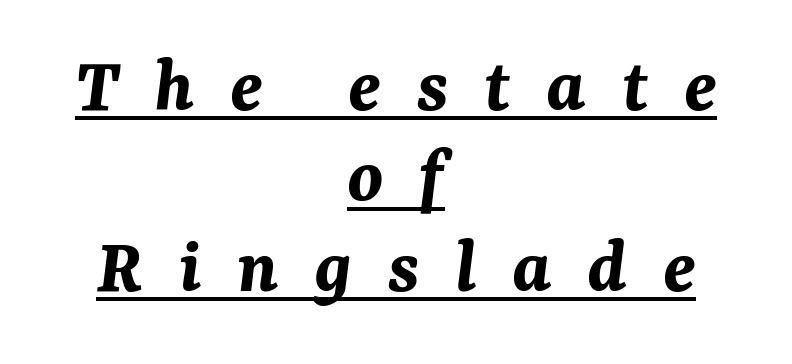
The image shows 80 px bold type, italic (leaning right); set centered, tight line spacing (1.13x), unusually wide letter spacing (+0.44 em), underlined; medium stroke contrast and a medium x-height.
